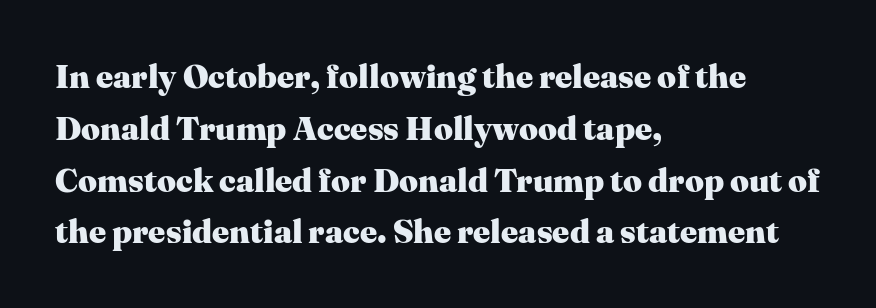
The image shows 33 px heavy serif type, upright; set left-aligned, normal line spacing (1.57x), normal letter spacing, not underlined; medium stroke contrast and a medium x-height.
